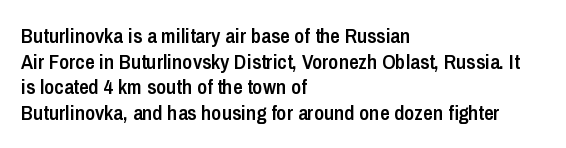
Q: Is the text bold? A: Semi-bold.
Q: Is the text italic (slanted)? A: No, it is upright.
Q: Is the text underlined? A: No.
Q: How is the paragraph aligned? A: Left-aligned.
Q: Is the spacing between letters normal or unusually wide? A: Normal.
